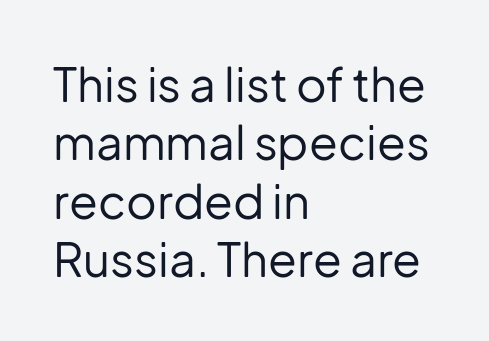
The typography opts for an upright posture over an oblique one. Clear beneath every line of the passage. Stroke mass is kept to a normal reading level or below. Letter spacing: default.
